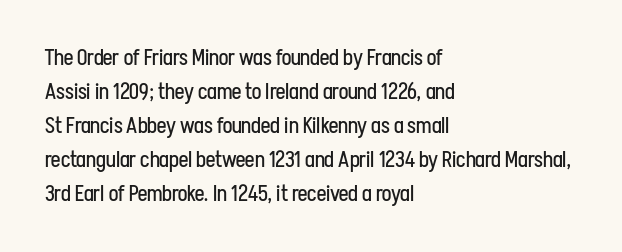
{"italic": "no", "bold": "no", "underline": "no", "align": "left", "line_spacing": "normal", "line_spacing_ratio": 1.55, "letter_spacing": "normal", "letter_spacing_em": 0.0, "glyph_px": 22}
